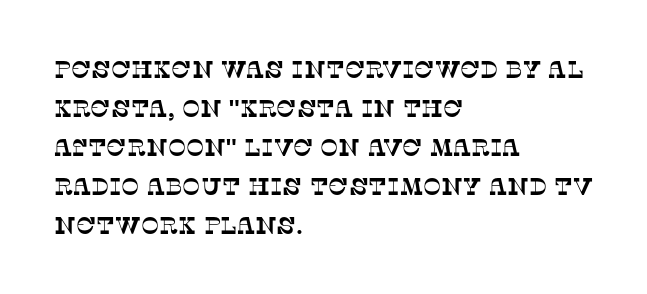
The image shows 24 px text type; set left-aligned, normal line spacing (1.63x), normal letter spacing, not underlined.
